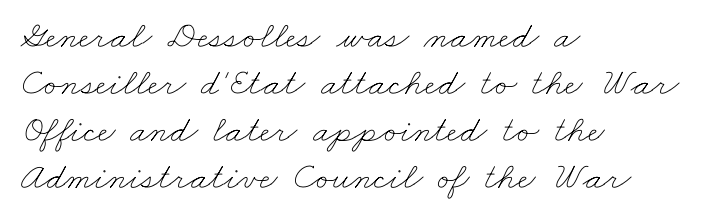
The image shows 38 px thin, wide type; set left-aligned, line spacing 1.24x, normal letter spacing, not underlined; low stroke contrast and a small x-height.
